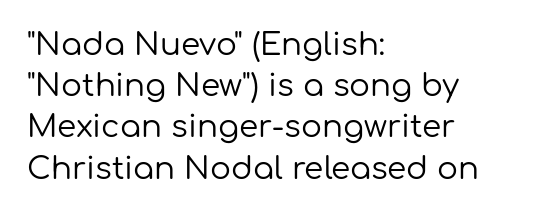
The lines sit at an ordinary, default distance from one another. The typesetter chose a ragged-right arrangement here. Serif or sans? Sans — the stroke terminals are bare. Nobody touched the tracking dial on this one. No heavy texture on the line: the type isn't bold.
